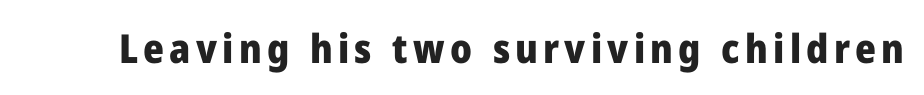
When letters stand straight like this, we call the style roman or upright. These words are printed bold, with thick strokes throughout. The designer went with a sans here, leaving each stem footless. Unmarked baselines from the first word to the last. This sample has the flowing, uneven cadence of proportional lettering.
